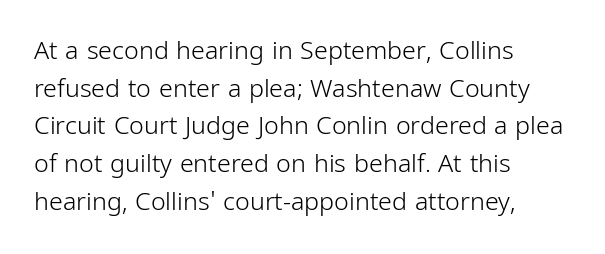
Q: Is the text bold? A: No.
Q: Is the text italic (slanted)? A: No, it is upright.
Q: Is the text underlined? A: No.
Q: How is the paragraph aligned? A: Left-aligned.
Q: Is the spacing between letters normal or unusually wide? A: Normal.
Q: Is the spacing between lines tight, normal or loose? A: Normal.
